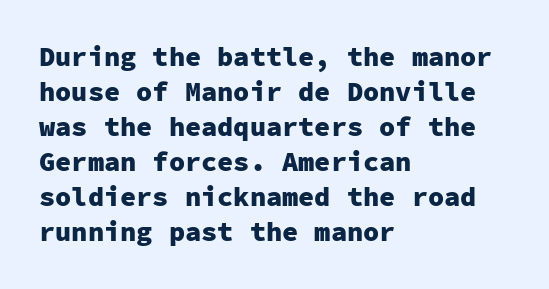
Q: Is the text bold? A: Yes.
Q: Is the text italic (slanted)? A: No, it is upright.
Q: Is the text underlined? A: No.
Q: How is the paragraph aligned? A: Left-aligned.
Q: Is the spacing between letters normal or unusually wide? A: Normal.
Q: Is the spacing between lines tight, normal or loose? A: Normal.
